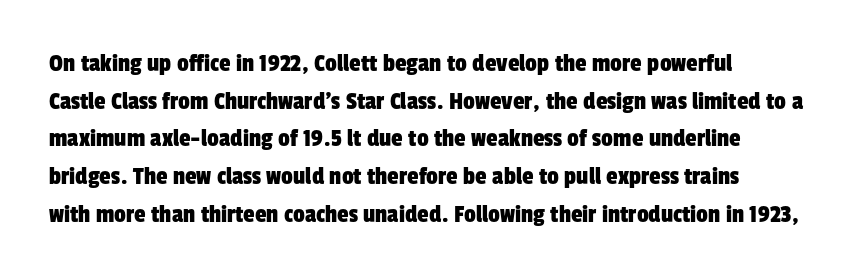
{"underline": "no", "align": "left", "line_spacing": "normal", "line_spacing_ratio": 1.45, "letter_spacing": "normal", "letter_spacing_em": 0.0, "glyph_px": 26}
